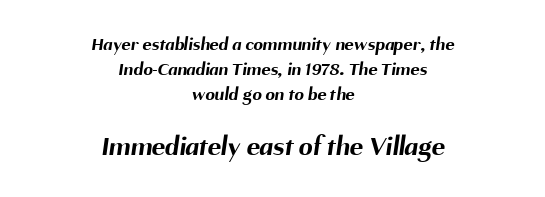
{"serif": "no", "bold": "yes", "weight": "bold", "width": "normal", "stroke_contrast": "medium", "x_height": "medium", "monospaced": "no", "underline": "no", "align": "center", "line_spacing": "normal", "line_spacing_ratio": 1.31, "letter_spacing": "normal", "letter_spacing_em": 0.0, "larger_block": "second", "size_ratio": 1.47, "glyph_px": 28}
